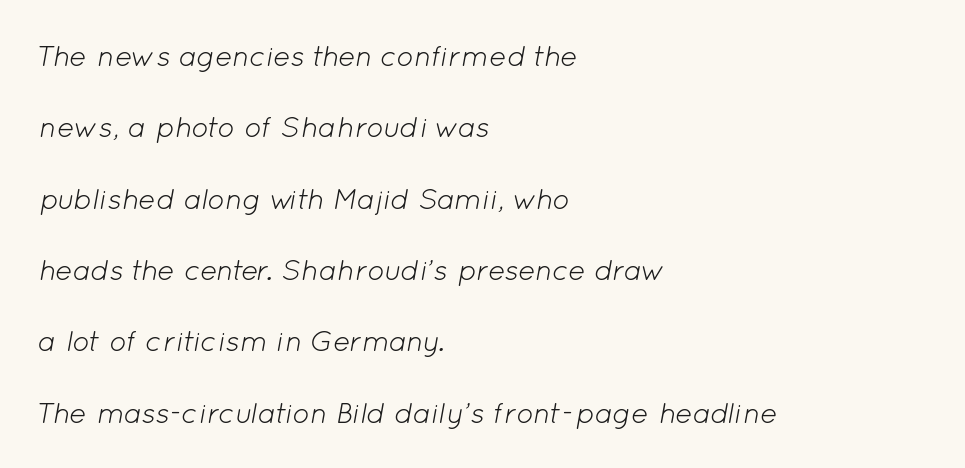
{"italic": "yes", "lean": "right", "slant_degrees": 12, "bold": "no", "weight": "light", "width": "normal", "stroke_contrast": "low", "x_height": "medium", "monospaced": "no", "underline": "no", "align": "left", "line_spacing": "loose", "line_spacing_ratio": 2.46, "letter_spacing": "normal", "letter_spacing_em": 0.0, "glyph_px": 29}
